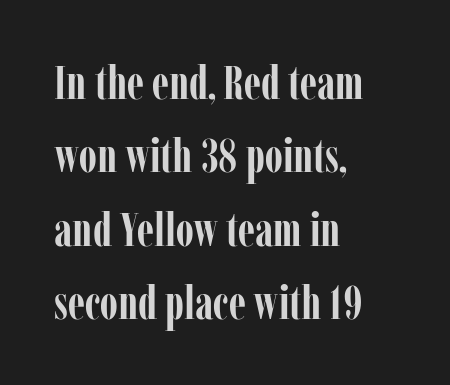
The image shows 47 px semibold, condensed serif type, upright; set left-aligned, normal line spacing (1.56x), normal letter spacing, not underlined; low stroke contrast and a medium x-height.
